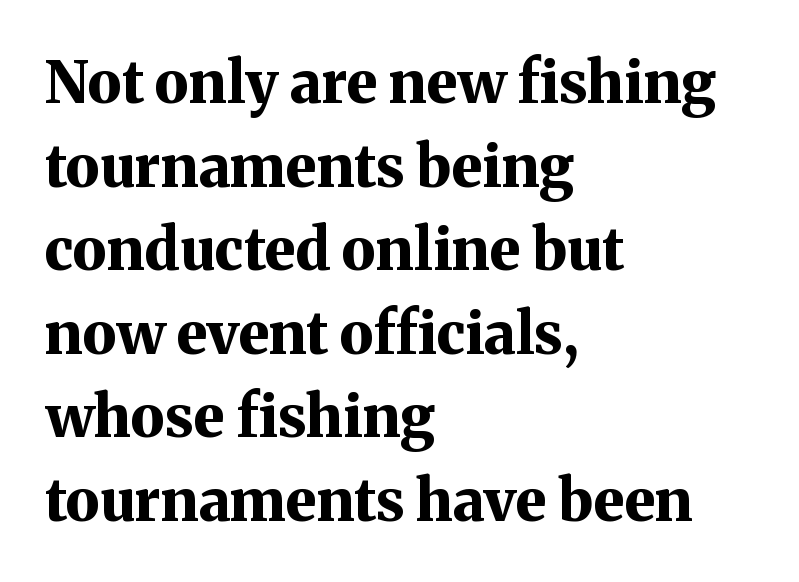
Look at the bottom of the vertical strokes: they flare into serifs here. The space beneath each line is pristine and unruled. A typesetter would call this proportional, since set widths differ per character. The paragraph has a hard left edge and a soft right edge. When letters stand straight like this, we call the style roman or upright.
